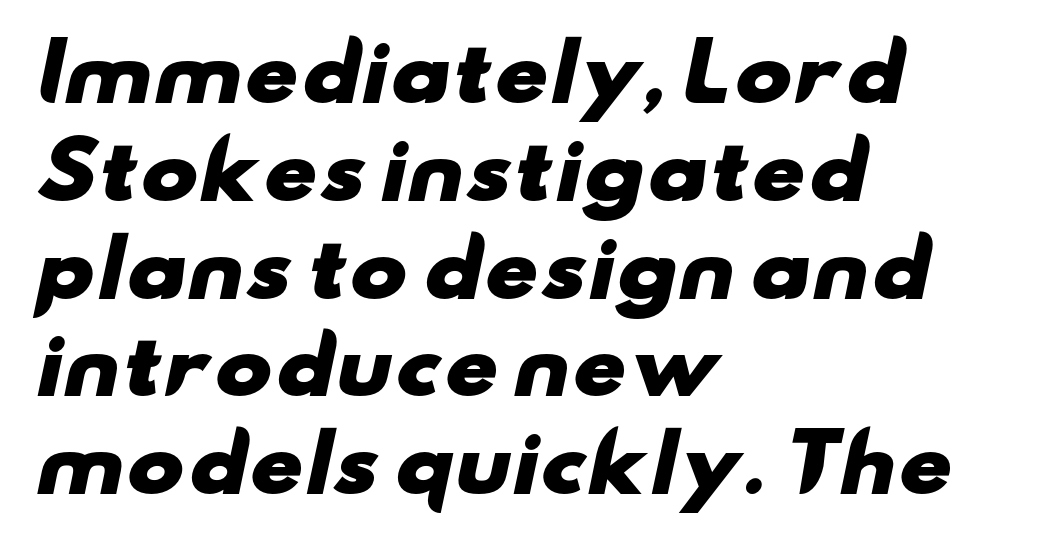
{"serif": "no", "bold": "yes", "weight": "heavy", "width": "wide", "stroke_contrast": "low", "x_height": "small", "monospaced": "no", "underline": "no", "align": "left", "line_spacing": "normal", "line_spacing_ratio": 1.27, "letter_spacing": "normal", "letter_spacing_em": 0.0, "glyph_px": 77}
